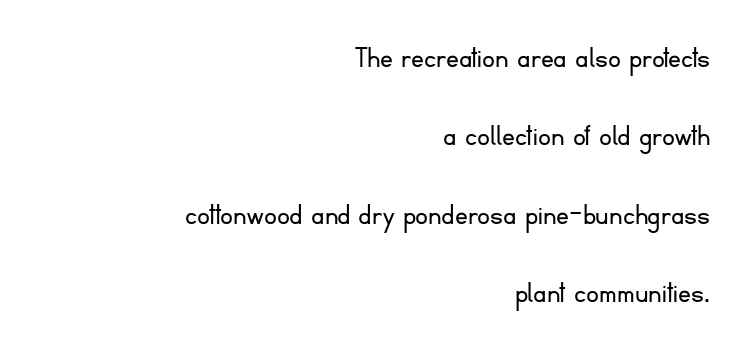
The image shows 32 px light sans-serif type, upright; set right-aligned, loose line spacing (2.45x), normal letter spacing, not underlined; low stroke contrast and a small x-height.
